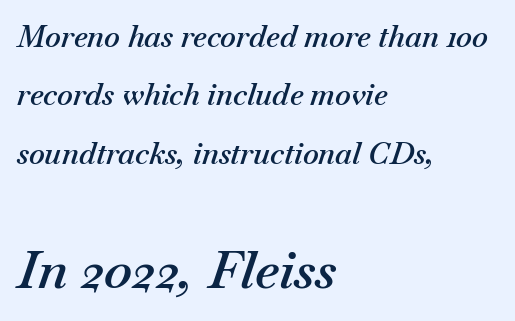
Q: Is the text bold? A: Semi-bold.
Q: Is the text italic (slanted)? A: Yes, it leans right by about 18 degrees.
Q: Is the text underlined? A: No.
Q: How is the paragraph aligned? A: Left-aligned.
Q: Is the spacing between letters normal or unusually wide? A: Normal.
Q: Is the spacing between lines tight, normal or loose? A: Loose.
Q: Which block of text is set in a larger size, the first (top) or the second (bottom)? A: The second (bottom) one.
Q: Width (condensed, normal, or wide)? A: Normal.
Q: Stroke contrast? A: Medium.
Q: x-height? A: Small.
Q: Monospaced? A: No.
